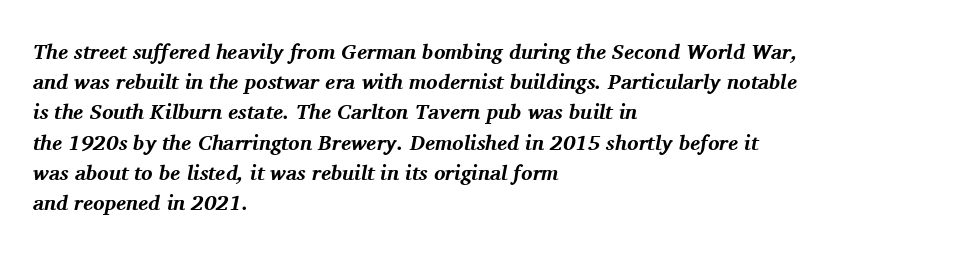
{"italic": "yes", "lean": "right", "slant_degrees": 11, "bold": "yes", "underline": "no", "align": "left", "line_spacing": "normal", "line_spacing_ratio": 1.44, "letter_spacing": "normal", "letter_spacing_em": 0.0, "glyph_px": 21}
